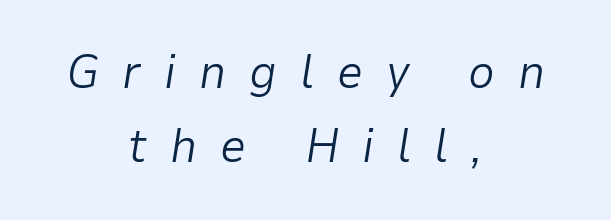
An italicized treatment has been applied to the whole sample. Only glyphs here, with clear space below each row. Leading: standard. This is not heavy type; no bold has been used. Alignment: centered. How are the letters spaced? Widely, with obvious added tracking.
